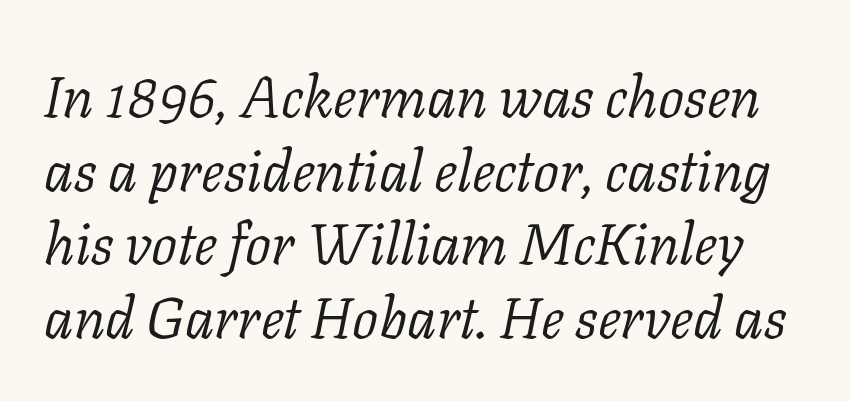
Q: Is the text bold? A: No.
Q: Is the text italic (slanted)? A: Yes, it leans right by about 11 degrees.
Q: Is the typeface a serif or a sans-serif typeface? A: Serif.
Q: Is the text underlined? A: No.
Q: Is the spacing between letters normal or unusually wide? A: Normal.
Q: Is the spacing between lines tight, normal or loose? A: Normal.
Q: Width (condensed, normal, or wide)? A: Normal.
Q: Stroke contrast? A: Low.
Q: x-height? A: Medium.
Q: Monospaced? A: No.
